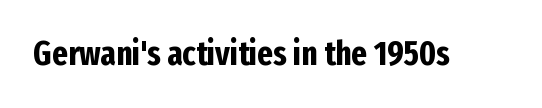
The image shows 34 px bold, condensed sans-serif type, upright; set normal letter spacing, not underlined; low stroke contrast and a medium x-height.
